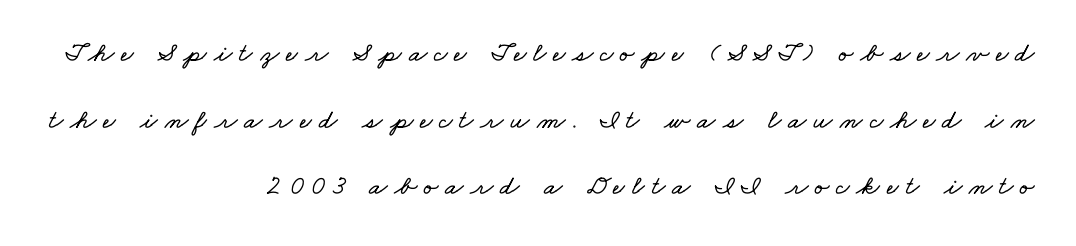
A great deal of white space separates one row of letters from the next. Honestly, the letter spacing is so wide it's the main thing you notice. Casual observation: everything's shoved over to the right. The space directly below the letters is spotless.
